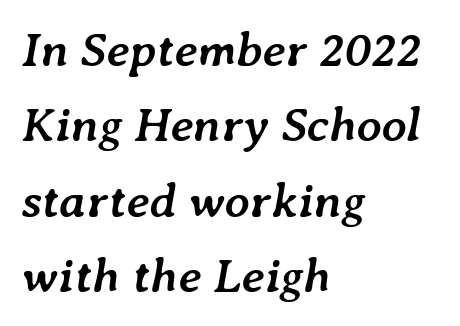
The image shows 49 px semibold type, italic (leaning right); set left-aligned, normal line spacing (1.54x), normal letter spacing, not underlined; low stroke contrast and a medium x-height.
